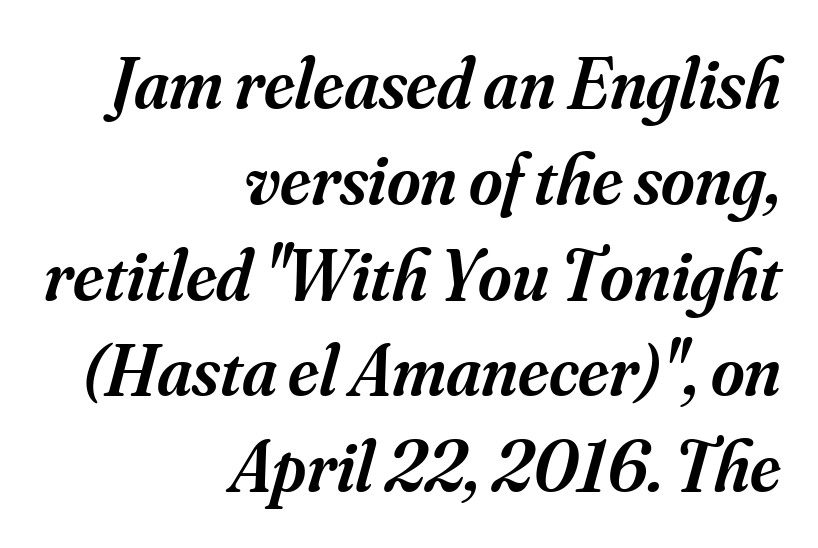
Q: Is the text bold? A: Semi-bold.
Q: Is the text italic (slanted)? A: Yes, it leans right by about 16 degrees.
Q: Is the typeface a serif or a sans-serif typeface? A: Serif.
Q: Is the text underlined? A: No.
Q: How is the paragraph aligned? A: Right-aligned.
Q: Is the spacing between letters normal or unusually wide? A: Normal.
Q: Is the spacing between lines tight, normal or loose? A: Normal.
Q: Width (condensed, normal, or wide)? A: Normal.
Q: Stroke contrast? A: Medium.
Q: x-height? A: Small.
Q: Monospaced? A: No.
